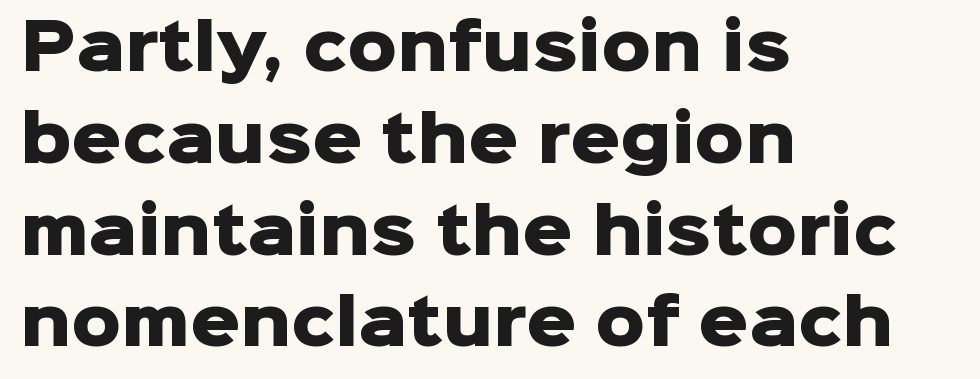
Q: Is the text bold? A: Yes.
Q: Is the text italic (slanted)? A: No, it is upright.
Q: Is the typeface a serif or a sans-serif typeface? A: Sans-serif.
Q: Is the text underlined? A: No.
Q: How is the paragraph aligned? A: Left-aligned.
Q: Is the spacing between letters normal or unusually wide? A: Normal.
Q: Is the spacing between lines tight, normal or loose? A: Normal.
Q: Width (condensed, normal, or wide)? A: Normal.
Q: Stroke contrast? A: Low.
Q: x-height? A: Medium.
Q: Monospaced? A: No.
